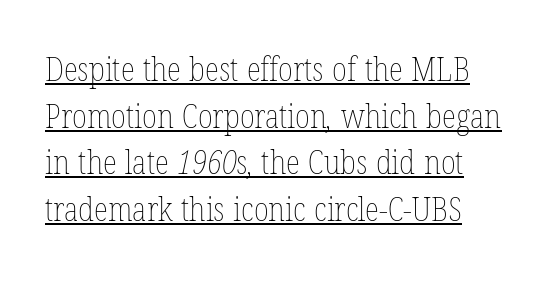
Q: Is the text bold? A: No.
Q: Is the text underlined? A: Yes.
Q: How is the paragraph aligned? A: Left-aligned.
Q: Is the spacing between letters normal or unusually wide? A: Normal.
Q: Is the spacing between lines tight, normal or loose? A: Normal.
Q: Width (condensed, normal, or wide)? A: Condensed.
Q: Stroke contrast? A: Low.
Q: x-height? A: Medium.
Q: Monospaced? A: No.
